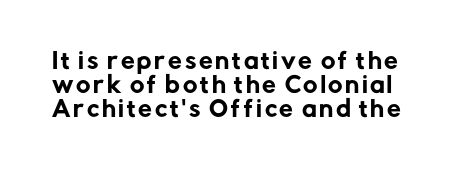
The lettering stays uniformly vertical, giving the passage a roman look. Descenders are the only things crossing below the line. The vertical gap from one line to the next is small.
